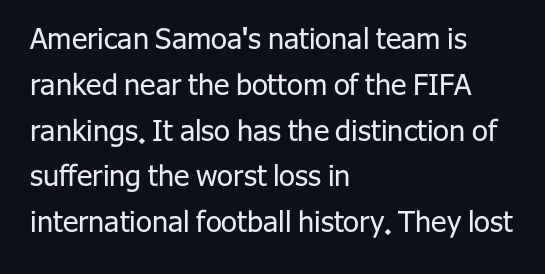
Q: Is the text bold? A: No.
Q: Is the text italic (slanted)? A: No, it is upright.
Q: Is the typeface a serif or a sans-serif typeface? A: Sans-serif.
Q: Is the text underlined? A: No.
Q: How is the paragraph aligned? A: Left-aligned.
Q: Is the spacing between letters normal or unusually wide? A: Normal.
Q: Is the spacing between lines tight, normal or loose? A: Normal.
Q: Width (condensed, normal, or wide)? A: Normal.
Q: Stroke contrast? A: Low.
Q: x-height? A: Medium.
Q: Monospaced? A: No.
